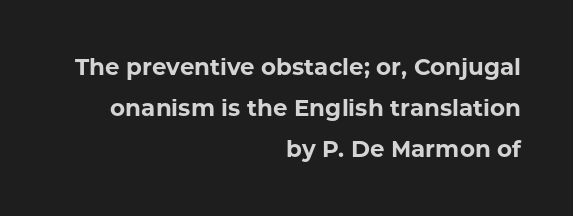
Beneath every word, the page is bare. The passage shown is emphatically bold. Each word holds together tightly as a unit, with standard inter-letter gaps. Characters remain perfectly vertical along every line.
